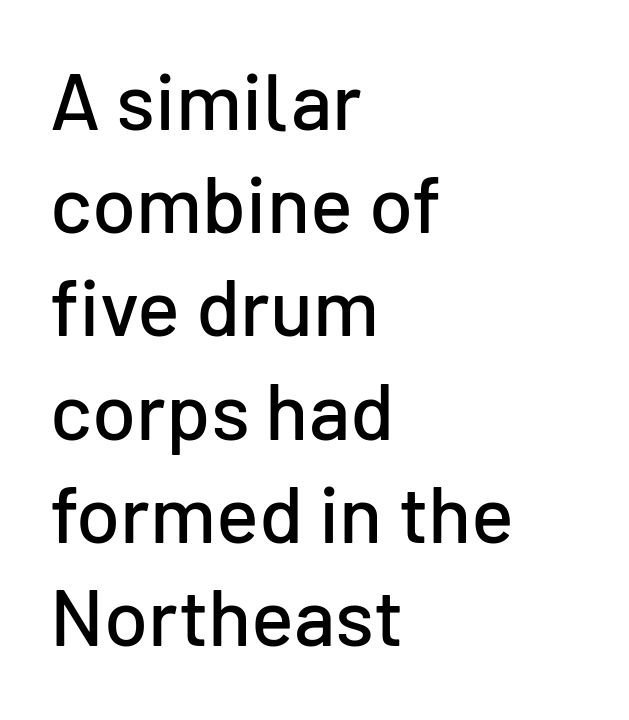
This sample has the flowing, uneven cadence of proportional lettering. A classic flush-left, rag-right setting is used for this passage. Type without underlining. Interline gaps are of average width in this sample. The letterforms sit shoulder to shoulder at normal distance. This is sans-serif lettering, the kind often seen on screens and signage.
